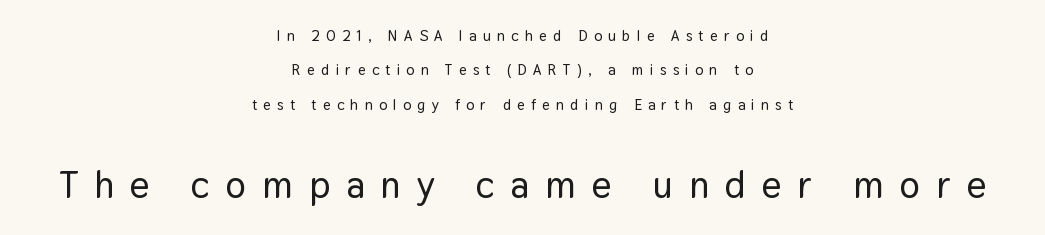
The following chunk of copy outweighs the initial chunk in type size. Underlining? Definitely not there. You could only call the tracking loose — the letters float apart. The text was rendered using a sans face with plain stroke endings. These lines stand farther apart than default settings would place them.
